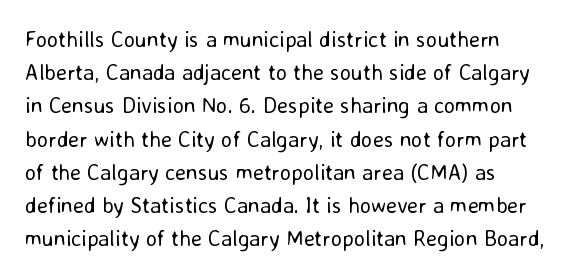
Nobody drew a line under any word here. The letters stand straight up with perfectly vertical stems. Is the type heavy? It reads as light-to-regular instead. The type is set solid horizontally, with unmodified tracking. The lines sit at an ordinary, default distance from one another.
